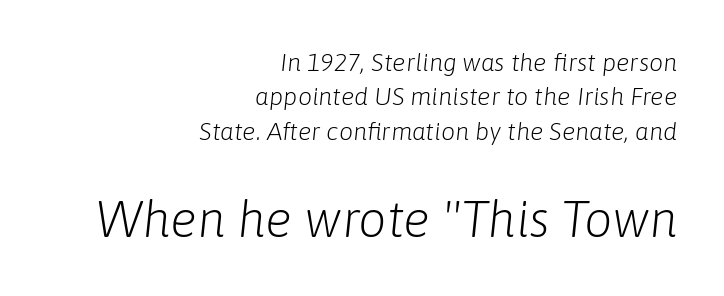
Q: Is the text bold? A: No.
Q: Is the text italic (slanted)? A: Yes, it leans right by about 6 degrees.
Q: Is the text underlined? A: No.
Q: How is the paragraph aligned? A: Right-aligned.
Q: Is the spacing between letters normal or unusually wide? A: Normal.
Q: Is the spacing between lines tight, normal or loose? A: Normal.
Q: Which block of text is set in a larger size, the first (top) or the second (bottom)? A: The second (bottom) one.
Q: Width (condensed, normal, or wide)? A: Normal.
Q: Stroke contrast? A: Low.
Q: x-height? A: Medium.
Q: Monospaced? A: No.
